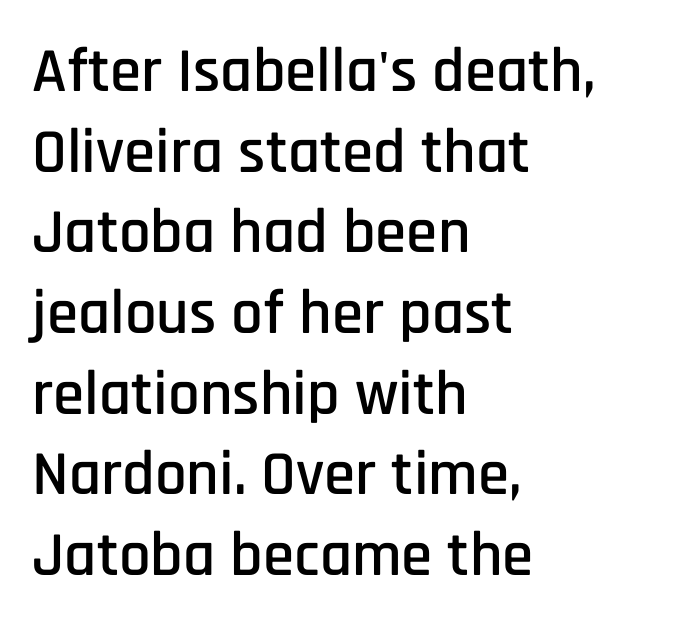
Q: Is the text italic (slanted)? A: No, it is upright.
Q: Is the typeface a serif or a sans-serif typeface? A: Sans-serif.
Q: Is the text underlined? A: No.
Q: How is the paragraph aligned? A: Left-aligned.
Q: Is the spacing between letters normal or unusually wide? A: Normal.
Q: Is the spacing between lines tight, normal or loose? A: Normal.
Q: Width (condensed, normal, or wide)? A: Condensed.
Q: Stroke contrast? A: Low.
Q: x-height? A: Large.
Q: Monospaced? A: No.
